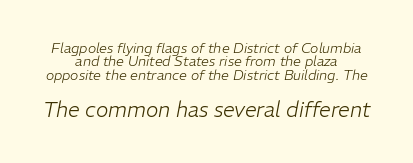
{"italic": "yes", "lean": "right", "slant_degrees": 11, "bold": "no", "underline": "no", "line_spacing": "tight", "line_spacing_ratio": 0.96, "letter_spacing": "normal", "letter_spacing_em": 0.0, "larger_block": "second", "size_ratio": 1.5, "glyph_px": 21}
